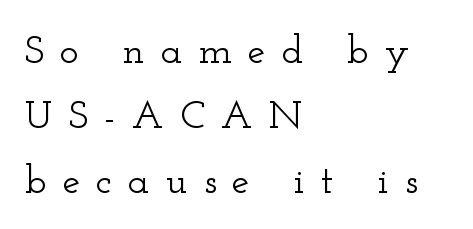
Letters rest on an invisible, unmarked baseline. Every character sits straight up, as roman type does. Each letter keeps its own natural width here, so spacing adapts to shape. Regarding serifs, this sample has them. Baseline-to-baseline distance is the conventional proportion of letter height. The compositor pushed each line to the left boundary.
